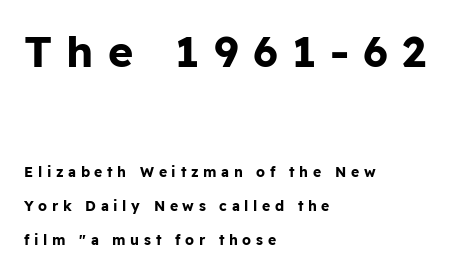
{"serif": "no", "italic": "no", "bold": "yes", "weight": "bold", "width": "normal", "stroke_contrast": "low", "x_height": "medium", "monospaced": "no", "underline": "no", "align": "left", "line_spacing": "loose", "line_spacing_ratio": 2.43, "letter_spacing": "wide", "letter_spacing_em": 0.33, "larger_block": "first", "size_ratio": 3.07, "glyph_px": 43}
